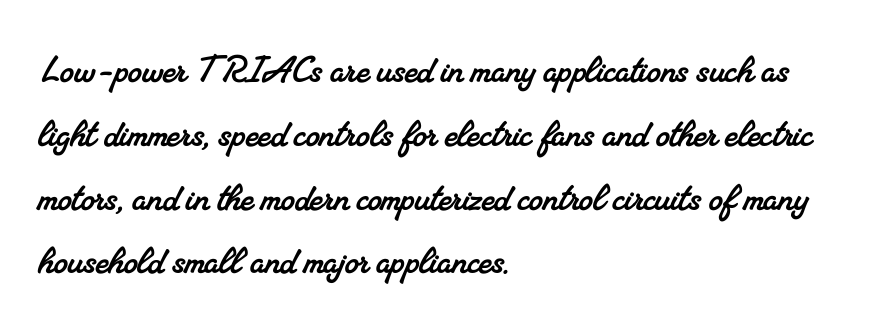
Q: Is the typeface a serif or a sans-serif typeface? A: Serif.
Q: Is the text underlined? A: No.
Q: How is the paragraph aligned? A: Left-aligned.
Q: Is the spacing between letters normal or unusually wide? A: Normal.
Q: Is the spacing between lines tight, normal or loose? A: Normal.
Q: Width (condensed, normal, or wide)? A: Normal.
Q: Stroke contrast? A: Medium.
Q: x-height? A: Small.
Q: Monospaced? A: No.
